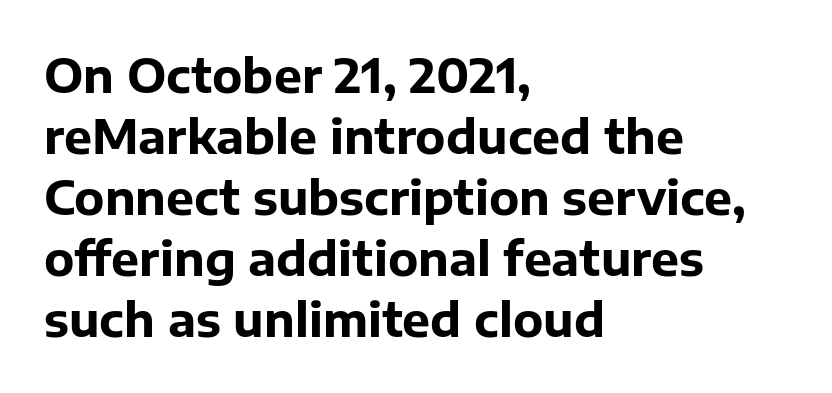
Q: Is the text bold? A: Yes.
Q: Is the text italic (slanted)? A: No, it is upright.
Q: Is the typeface a serif or a sans-serif typeface? A: Sans-serif.
Q: Is the text underlined? A: No.
Q: How is the paragraph aligned? A: Left-aligned.
Q: Is the spacing between letters normal or unusually wide? A: Normal.
Q: Is the spacing between lines tight, normal or loose? A: Normal.
Q: Width (condensed, normal, or wide)? A: Normal.
Q: Stroke contrast? A: Low.
Q: x-height? A: Medium.
Q: Monospaced? A: No.
